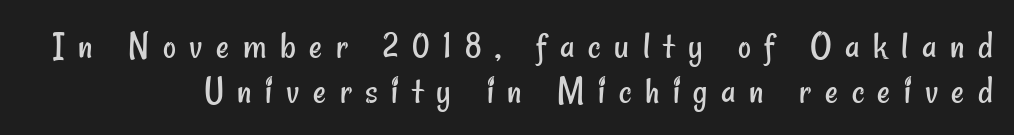
The image shows 40 px regular-weight, condensed sans-serif type; set tight line spacing (1.13x), unusually wide letter spacing (+0.34 em), not underlined; low stroke contrast and a small x-height.
